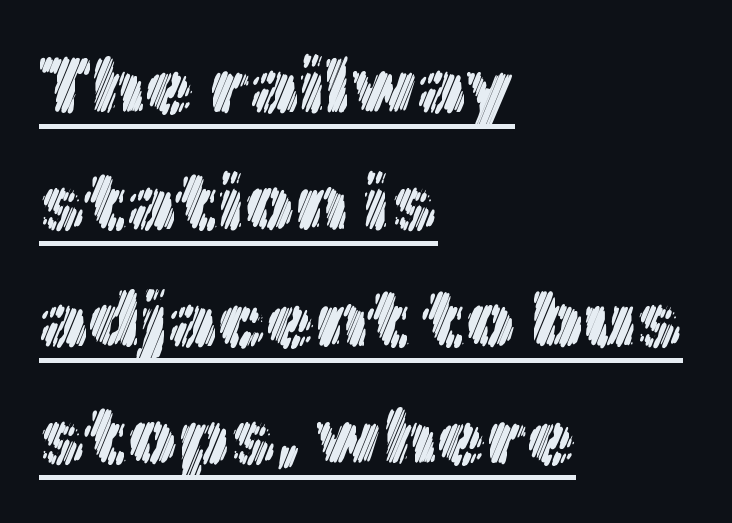
{"italic": "no", "width": "normal", "x_height": "medium", "monospaced": "no", "underline": "yes", "align": "left", "line_spacing": "normal", "line_spacing_ratio": 1.48, "letter_spacing": "normal", "letter_spacing_em": 0.0, "glyph_px": 79}
